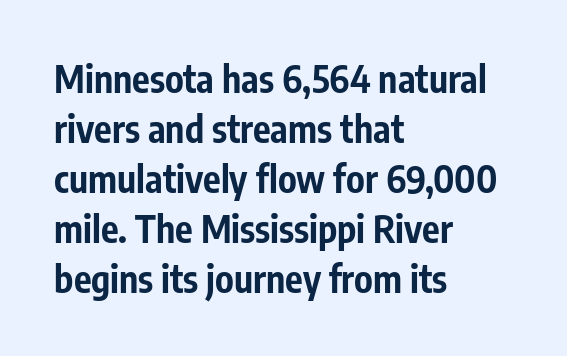
The image shows 37 px bold, condensed sans-serif type, upright; set left-aligned, normal line spacing (1.35x), normal letter spacing, not underlined; low stroke contrast and a medium x-height.
